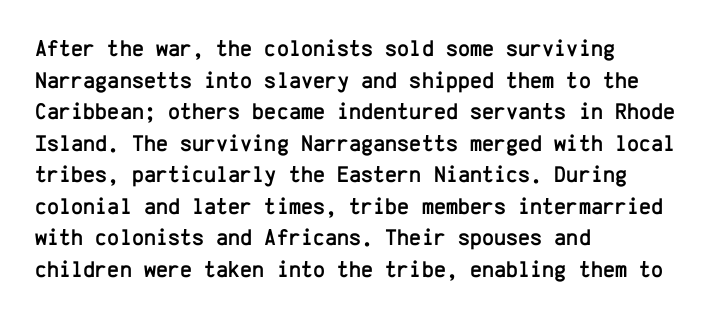
The letterforms sit shoulder to shoulder at normal distance. The paragraph has a hard left edge and a soft right edge. A clean baseline with only descenders dipping below it. No italicization has been applied; the sample stays upright.
